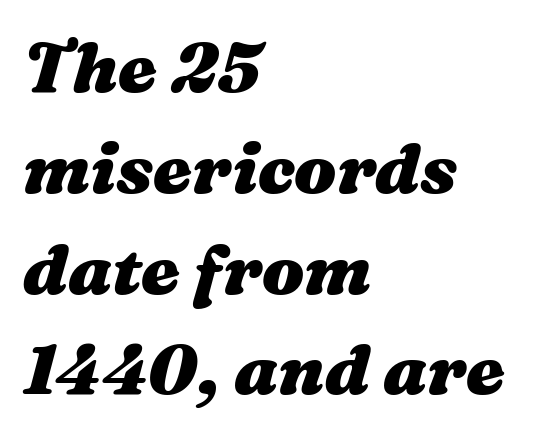
Q: Is the text bold? A: Yes.
Q: Is the text italic (slanted)? A: Yes, it leans right by about 16 degrees.
Q: Is the text underlined? A: No.
Q: How is the paragraph aligned? A: Left-aligned.
Q: Is the spacing between letters normal or unusually wide? A: Normal.
Q: Is the spacing between lines tight, normal or loose? A: Normal.
Q: Width (condensed, normal, or wide)? A: Wide.
Q: Stroke contrast? A: Medium.
Q: x-height? A: Medium.
Q: Monospaced? A: No.
